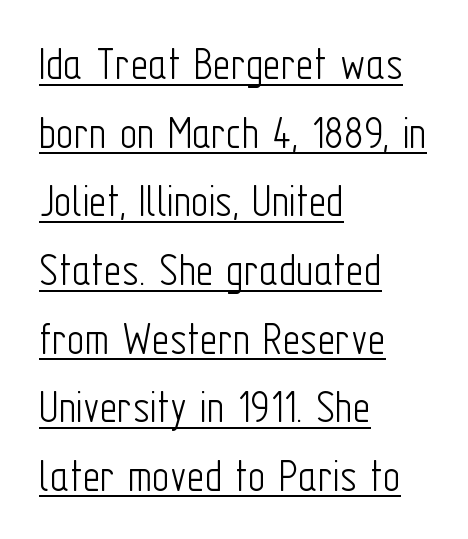
The image shows 48 px light, condensed sans-serif type, upright; set left-aligned, normal line spacing (1.43x), normal letter spacing, underlined; low stroke contrast and a medium x-height.
